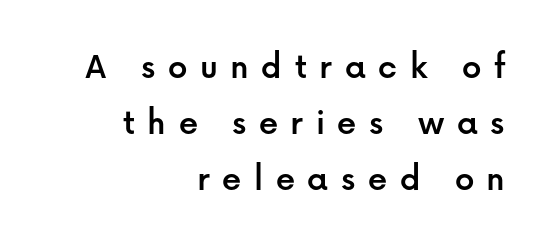
Q: Is the text italic (slanted)? A: No, it is upright.
Q: Is the typeface a serif or a sans-serif typeface? A: Sans-serif.
Q: Is the text underlined? A: No.
Q: How is the paragraph aligned? A: Right-aligned.
Q: Is the spacing between letters normal or unusually wide? A: Unusually wide.
Q: Is the spacing between lines tight, normal or loose? A: Normal.
Q: Width (condensed, normal, or wide)? A: Normal.
Q: Stroke contrast? A: Low.
Q: x-height? A: Medium.
Q: Monospaced? A: No.
